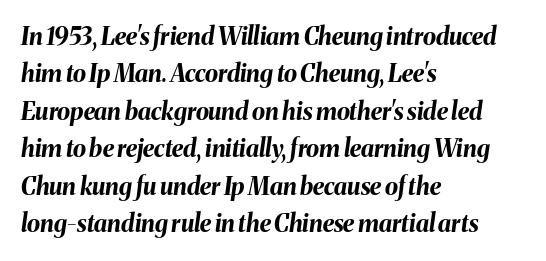
The image shows 24 px bold type, italic (leaning right); set left-aligned, normal line spacing (1.56x), normal letter spacing, not underlined.
